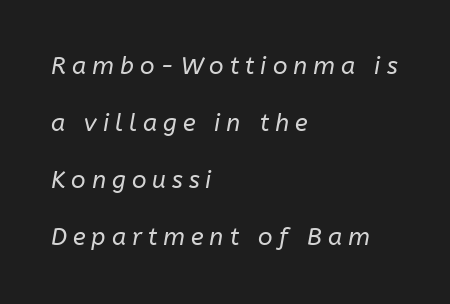
One-word summary of the alignment: left. Honestly, the letter spacing is so wide it's the main thing you notice. Reading down the column, the eye jumps a long way to each next line. The passage shown is not underscored anywhere. Designer's note — italics engaged.
